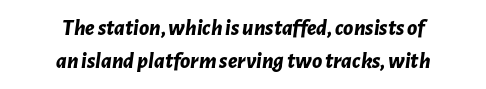
Q: Is the text bold? A: Yes.
Q: Is the text italic (slanted)? A: Yes, it leans right by about 7 degrees.
Q: Is the text underlined? A: No.
Q: How is the paragraph aligned? A: Centered.
Q: Is the spacing between letters normal or unusually wide? A: Normal.
Q: Is the spacing between lines tight, normal or loose? A: Normal.
